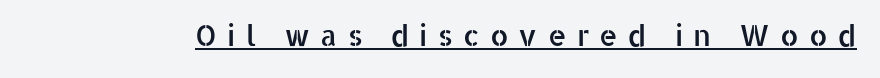
The image shows 29 px sans-serif type, upright; set unusually wide letter spacing (+0.35 em), underlined; low stroke contrast and a medium x-height.
